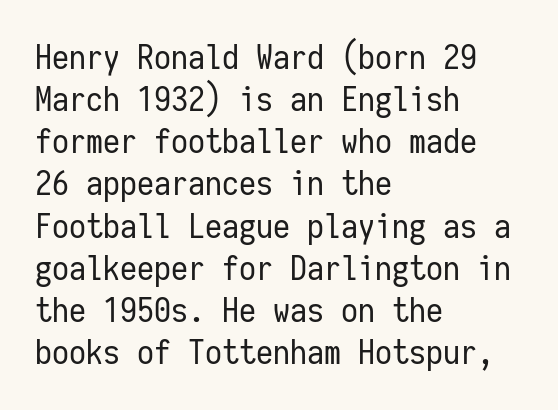
Spacing verdict: monospaced, one width for all characters. The space beneath each line is pristine and unruled. Letter spacing: default. Serifs: no, the terminals of the letterforms are clean. A quiet, ordinary-to-light weight characterises the typeface.
